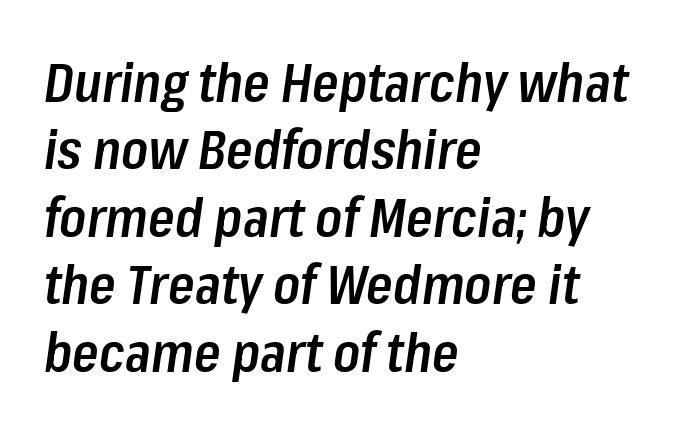
{"italic": "yes", "lean": "right", "slant_degrees": 8, "bold": "semi", "weight": "semibold", "width": "condensed", "stroke_contrast": "low", "x_height": "medium", "monospaced": "no", "underline": "no", "align": "left", "line_spacing": "normal", "line_spacing_ratio": 1.25, "letter_spacing": "normal", "letter_spacing_em": 0.0, "glyph_px": 54}
